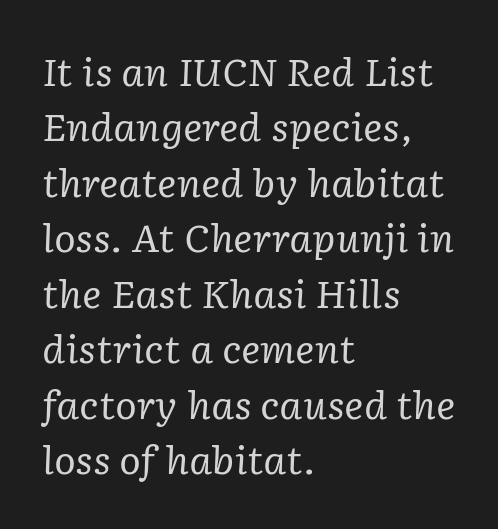
The image shows 37 px regular-weight serif type, italic (leaning right); set left-aligned, normal line spacing (1.5x), normal letter spacing, not underlined; low stroke contrast and a medium x-height.
